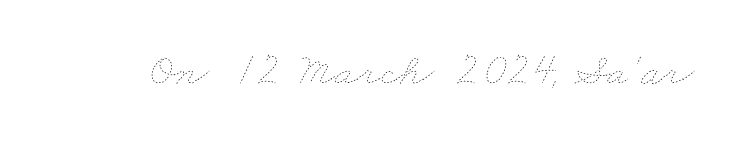
Q: Is the text bold? A: No.
Q: Is the text underlined? A: No.
Q: Is the spacing between letters normal or unusually wide? A: Normal.
Q: Width (condensed, normal, or wide)? A: Wide.
Q: Stroke contrast? A: Low.
Q: x-height? A: Small.
Q: Monospaced? A: No.
